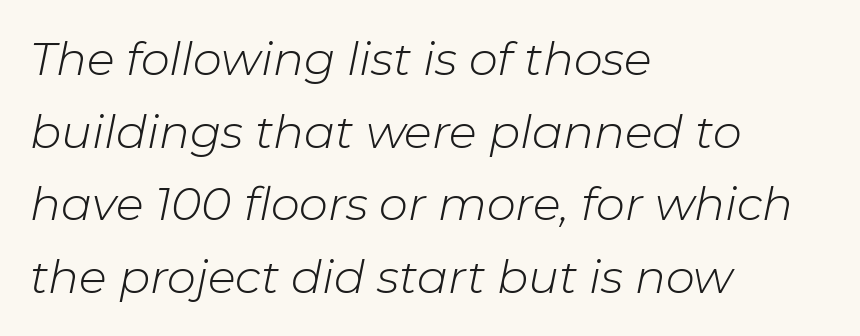
{"italic": "yes", "lean": "right", "slant_degrees": 11, "bold": "no", "weight": "light", "width": "normal", "stroke_contrast": "low", "x_height": "medium", "monospaced": "no", "underline": "no", "align": "left", "line_spacing": "normal", "line_spacing_ratio": 1.58, "letter_spacing": "normal", "letter_spacing_em": 0.0, "glyph_px": 46}
